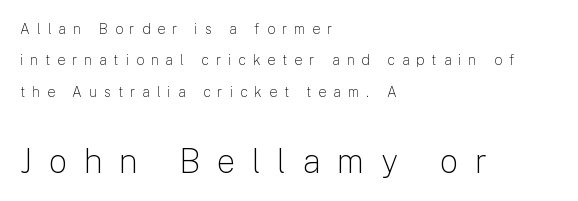
{"serif": "no", "italic": "no", "bold": "no", "weight": "light", "width": "normal", "stroke_contrast": "low", "x_height": "medium", "monospaced": "no", "underline": "no", "align": "left", "line_spacing": "loose", "line_spacing_ratio": 2.25, "letter_spacing": "wide", "letter_spacing_em": 0.5, "larger_block": "second", "size_ratio": 2.36, "glyph_px": 33}
